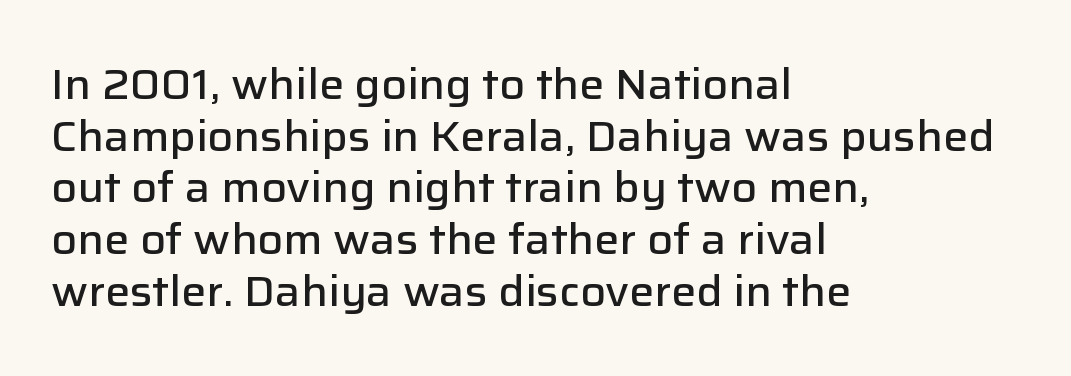
Letters rest on an invisible, unmarked baseline. Upright lettering throughout. Each letter keeps its own natural width here, so spacing adapts to shape. Classification — sans serif.
